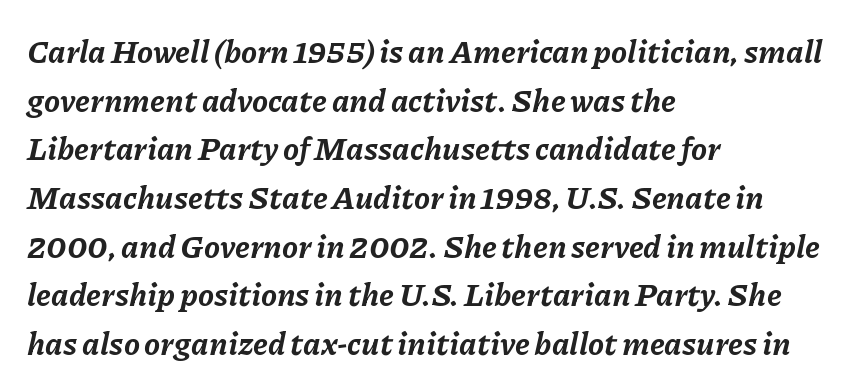
The image shows 32 px bold type, italic (leaning right); set left-aligned, normal line spacing (1.52x), normal letter spacing, not underlined; low stroke contrast and a medium x-height.
